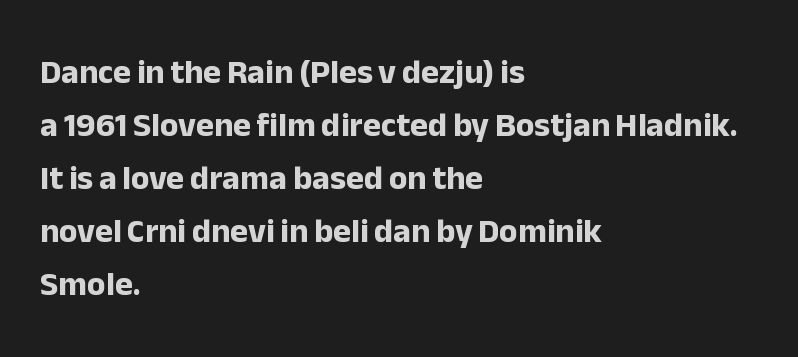
{"serif": "no", "italic": "no", "bold": "yes", "weight": "bold", "width": "normal", "stroke_contrast": "low", "x_height": "medium", "monospaced": "no", "underline": "no", "align": "left", "line_spacing": "normal", "line_spacing_ratio": 1.56, "letter_spacing": "normal", "letter_spacing_em": 0.0, "glyph_px": 34}
